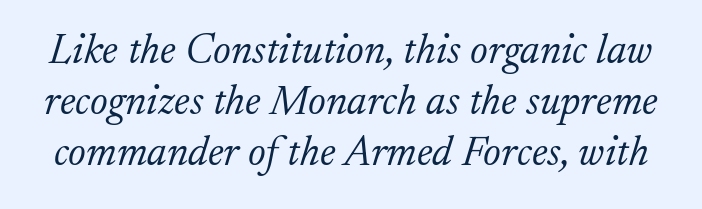
Q: Is the text bold? A: No.
Q: Is the text italic (slanted)? A: Yes, it leans right by about 17 degrees.
Q: Is the typeface a serif or a sans-serif typeface? A: Serif.
Q: Is the text underlined? A: No.
Q: Is the spacing between letters normal or unusually wide? A: Normal.
Q: Width (condensed, normal, or wide)? A: Normal.
Q: Stroke contrast? A: Low.
Q: x-height? A: Small.
Q: Monospaced? A: No.
